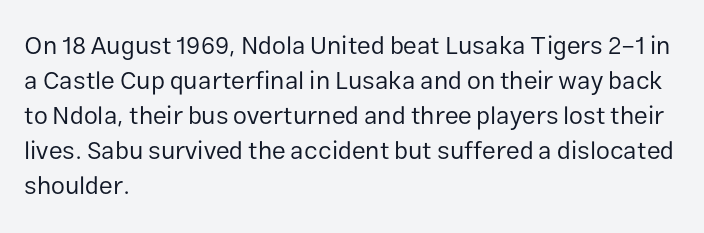
Q: Is the text bold? A: No.
Q: Is the text italic (slanted)? A: No, it is upright.
Q: Is the text underlined? A: No.
Q: How is the paragraph aligned? A: Left-aligned.
Q: Is the spacing between letters normal or unusually wide? A: Normal.
Q: Is the spacing between lines tight, normal or loose? A: Normal.
